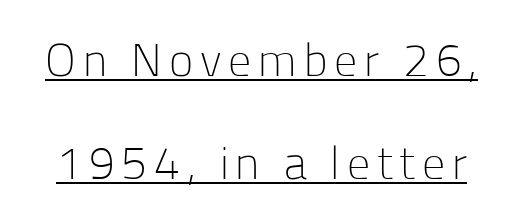
{"serif": "no", "italic": "no", "bold": "no", "weight": "light", "width": "normal", "stroke_contrast": "low", "x_height": "medium", "monospaced": "no", "underline": "yes", "line_spacing": "loose", "line_spacing_ratio": 2.23, "glyph_px": 46}
